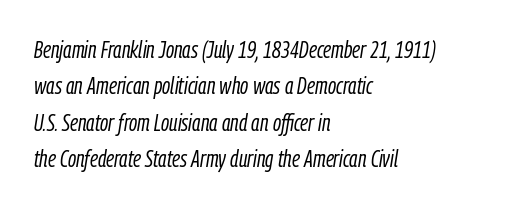
Q: Is the text bold? A: No.
Q: Is the text italic (slanted)? A: Yes, it leans right by about 9 degrees.
Q: Is the text underlined? A: No.
Q: How is the paragraph aligned? A: Left-aligned.
Q: Is the spacing between letters normal or unusually wide? A: Normal.
Q: Is the spacing between lines tight, normal or loose? A: Normal.
